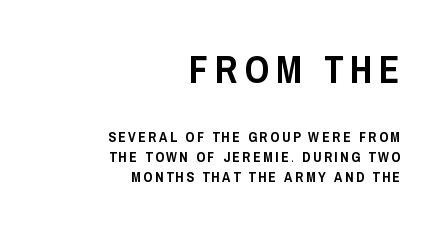
{"serif": "no", "italic": "no", "width": "condensed", "stroke_contrast": "low", "x_height": "large", "monospaced": "no", "underline": "no", "align": "right", "line_spacing": "normal", "line_spacing_ratio": 1.42, "larger_block": "first", "size_ratio": 2.71, "glyph_px": 38}
